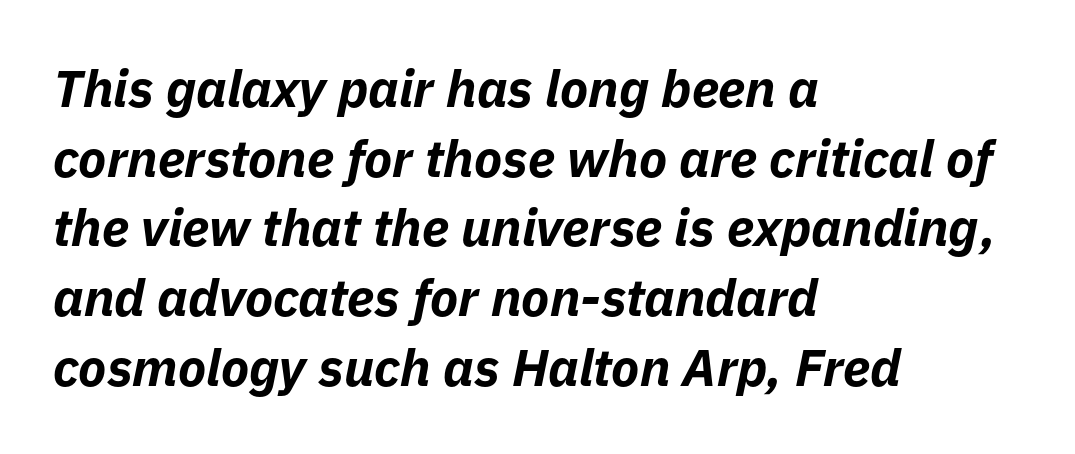
The image shows 52 px bold type, italic (leaning right); set left-aligned, normal line spacing (1.34x), normal letter spacing, not underlined; low stroke contrast and a medium x-height.
